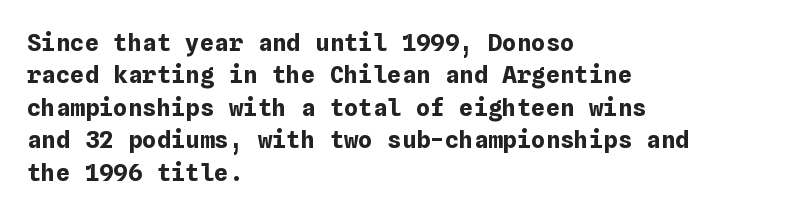
{"italic": "no", "bold": "yes", "underline": "no", "align": "left", "line_spacing": "normal", "line_spacing_ratio": 1.35, "letter_spacing": "normal", "letter_spacing_em": 0.0, "glyph_px": 24}
